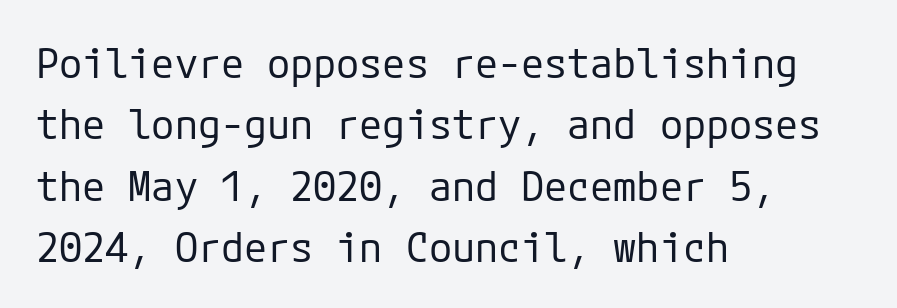
Q: Is the text bold? A: No.
Q: Is the text italic (slanted)? A: No, it is upright.
Q: Is the typeface a serif or a sans-serif typeface? A: Sans-serif.
Q: Is the text underlined? A: No.
Q: How is the paragraph aligned? A: Left-aligned.
Q: Is the spacing between letters normal or unusually wide? A: Normal.
Q: Is the spacing between lines tight, normal or loose? A: Normal.
Q: Width (condensed, normal, or wide)? A: Normal.
Q: Stroke contrast? A: Low.
Q: x-height? A: Medium.
